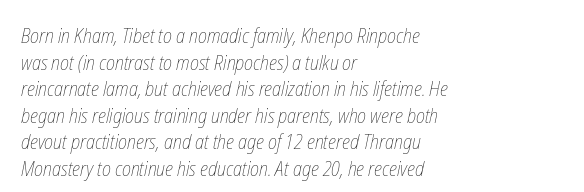
{"bold": "no", "underline": "no", "align": "left", "line_spacing": "normal", "line_spacing_ratio": 1.33, "letter_spacing": "normal", "letter_spacing_em": 0.0, "glyph_px": 20}
